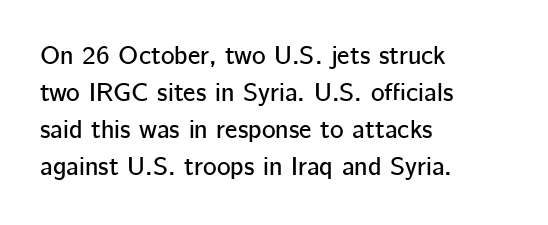
Inter-character spacing is left at the font's built-in metrics. Bare-footed words on every line. Every stem runs plumb, perpendicular to the baseline. Line spacing here is normal. Every row of glyphs begins at an identical x-position on the left.
